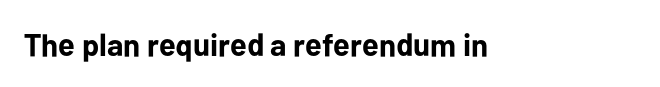
Q: Is the text bold? A: Yes.
Q: Is the text italic (slanted)? A: No, it is upright.
Q: Is the typeface a serif or a sans-serif typeface? A: Sans-serif.
Q: Is the text underlined? A: No.
Q: Is the spacing between letters normal or unusually wide? A: Normal.
Q: Width (condensed, normal, or wide)? A: Normal.
Q: Stroke contrast? A: Low.
Q: x-height? A: Medium.
Q: Monospaced? A: No.
